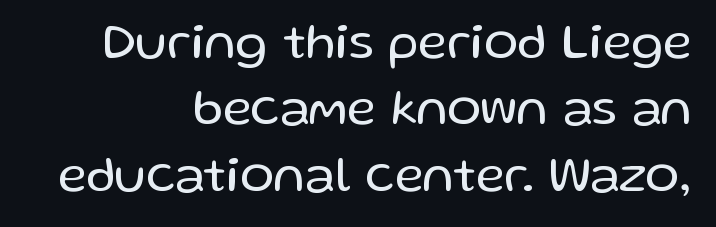
{"serif": "no", "italic": "no", "bold": "no", "weight": "regular", "width": "normal", "stroke_contrast": "low", "x_height": "medium", "monospaced": "no", "underline": "no", "align": "right", "line_spacing": "normal", "line_spacing_ratio": 1.3, "letter_spacing": "normal", "letter_spacing_em": 0.0, "glyph_px": 51}
